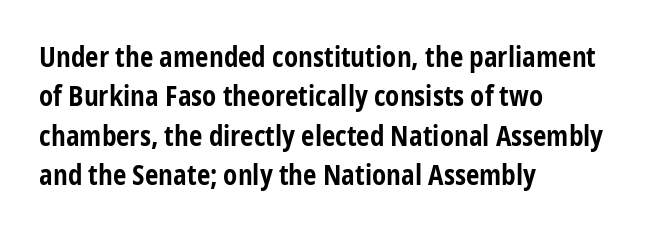
{"italic": "no", "bold": "yes", "underline": "no", "align": "left", "line_spacing": "normal", "line_spacing_ratio": 1.46, "letter_spacing": "normal", "letter_spacing_em": 0.0, "glyph_px": 27}
